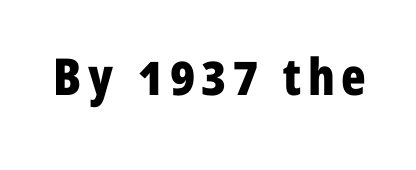
{"serif": "no", "italic": "no", "bold": "yes", "weight": "bold", "width": "condensed", "stroke_contrast": "low", "x_height": "medium", "monospaced": "no", "underline": "no", "glyph_px": 51}
